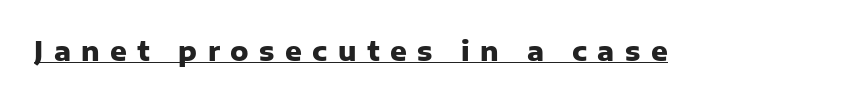
Q: Is the text bold? A: Yes.
Q: Is the text italic (slanted)? A: No, it is upright.
Q: Is the text underlined? A: Yes.
Q: Is the spacing between letters normal or unusually wide? A: Unusually wide.
